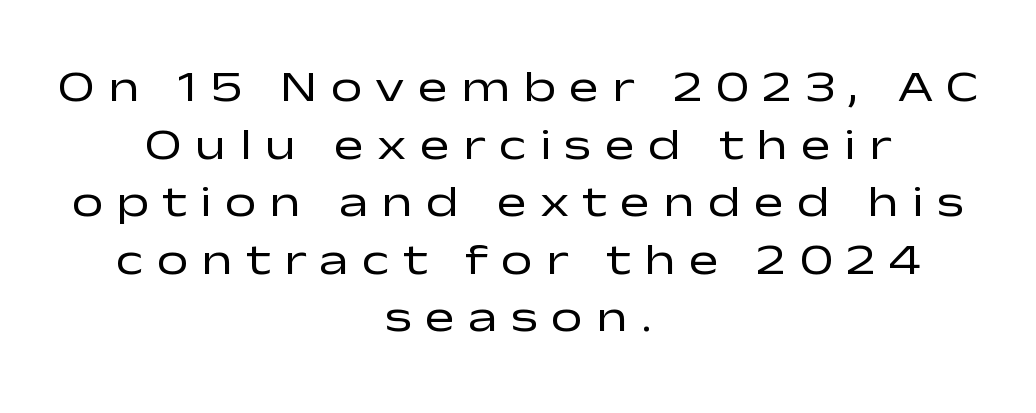
These lines stack symmetrically, like a column narrowing and widening about its center. No extra ink here — the face is not bold. The axis of the letterforms is exactly vertical. These lines sit exactly where default settings would place them.
